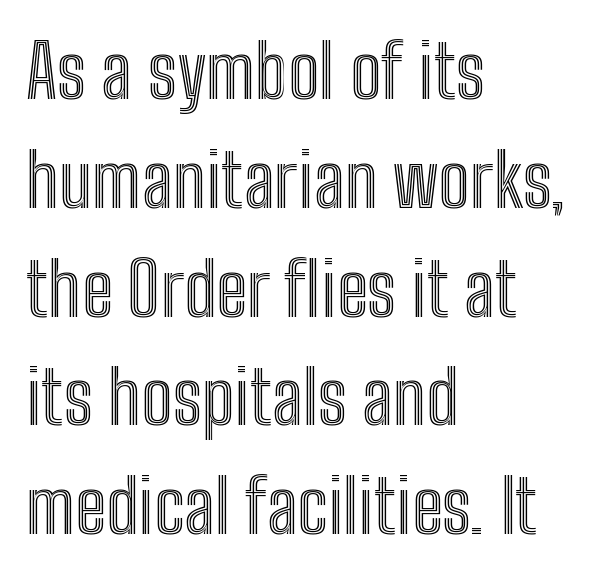
The image shows 74 px condensed type, upright; set left-aligned, normal line spacing (1.47x), normal letter spacing, not underlined; a medium x-height.
